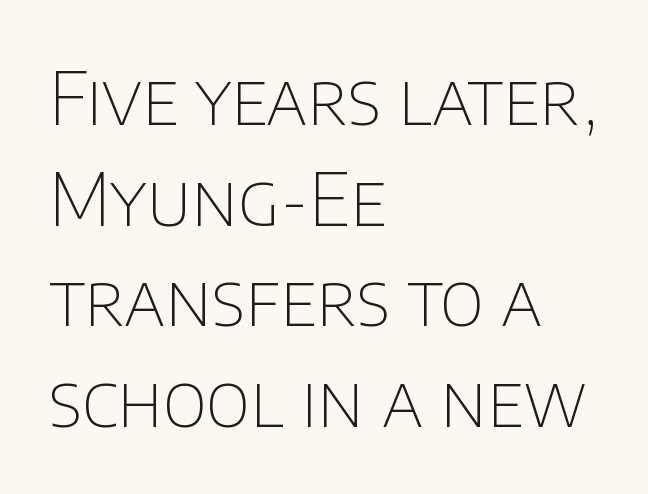
The image shows 73 px thin sans-serif type, upright; set left-aligned, normal line spacing (1.38x), normal letter spacing, not underlined; low stroke contrast and a large x-height.
